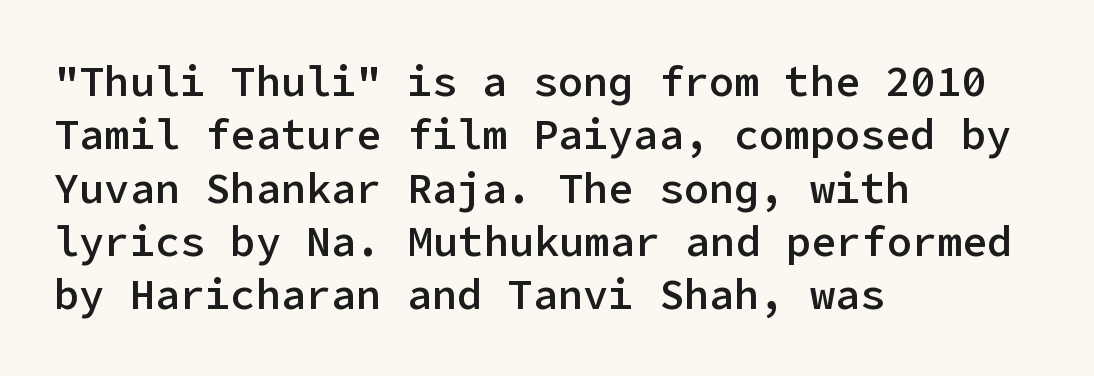
Q: Is the text bold? A: Semi-bold.
Q: Is the text italic (slanted)? A: No, it is upright.
Q: Is the typeface a serif or a sans-serif typeface? A: Sans-serif.
Q: Is the text underlined? A: No.
Q: How is the paragraph aligned? A: Left-aligned.
Q: Is the spacing between letters normal or unusually wide? A: Normal.
Q: Is the spacing between lines tight, normal or loose? A: Normal.
Q: Width (condensed, normal, or wide)? A: Normal.
Q: Stroke contrast? A: Low.
Q: x-height? A: Medium.
